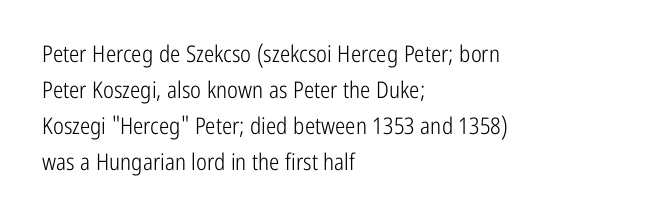
Nothing unusual about the tracking: characters are spaced as the font intends. The typesetter chose a ragged-right arrangement here. Vertical strokes here are truly vertical. In terms of leading, this rendering sits right in the middle.
